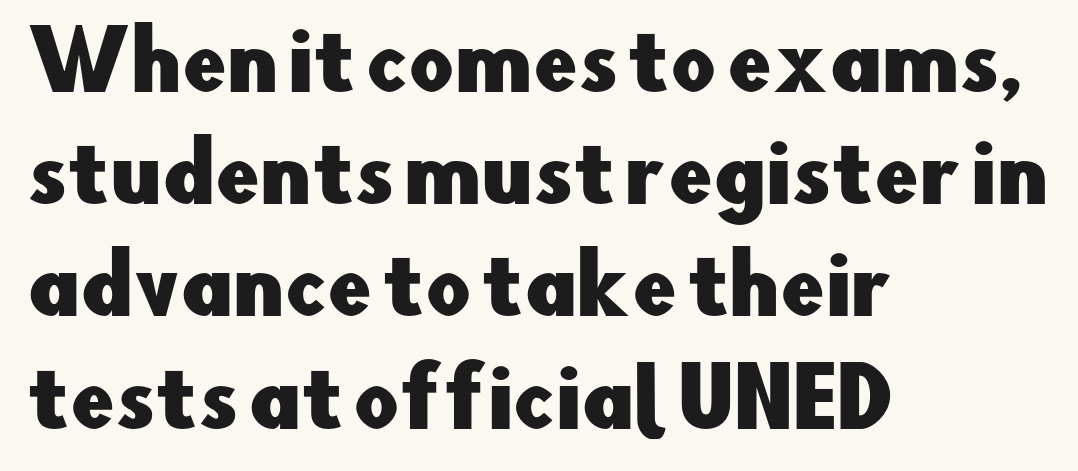
In terms of letterspacing, this is plain default setting. The lines in this sample share a left origin and differ only in where they stop. Looks like regular typesetting: each glyph gets only the width it needs. Observe the absence of serifs on each vertical stroke in this sample.
